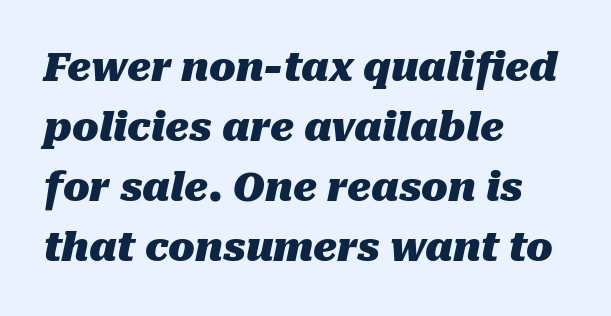
The image shows 39 px heavy type, italic (leaning right); set left-aligned, normal line spacing (1.54x), normal letter spacing, not underlined; medium stroke contrast and a medium x-height.
